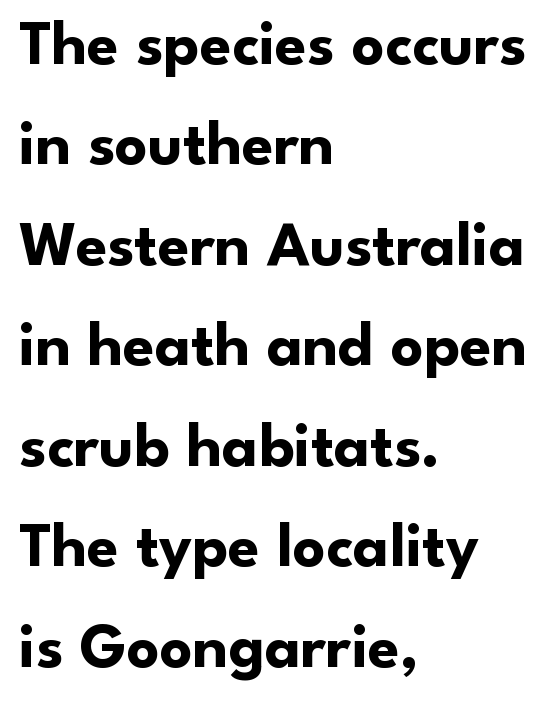
The image shows 64 px bold sans-serif type, upright; set left-aligned, normal line spacing (1.57x), normal letter spacing, not underlined; low stroke contrast and a small x-height.
